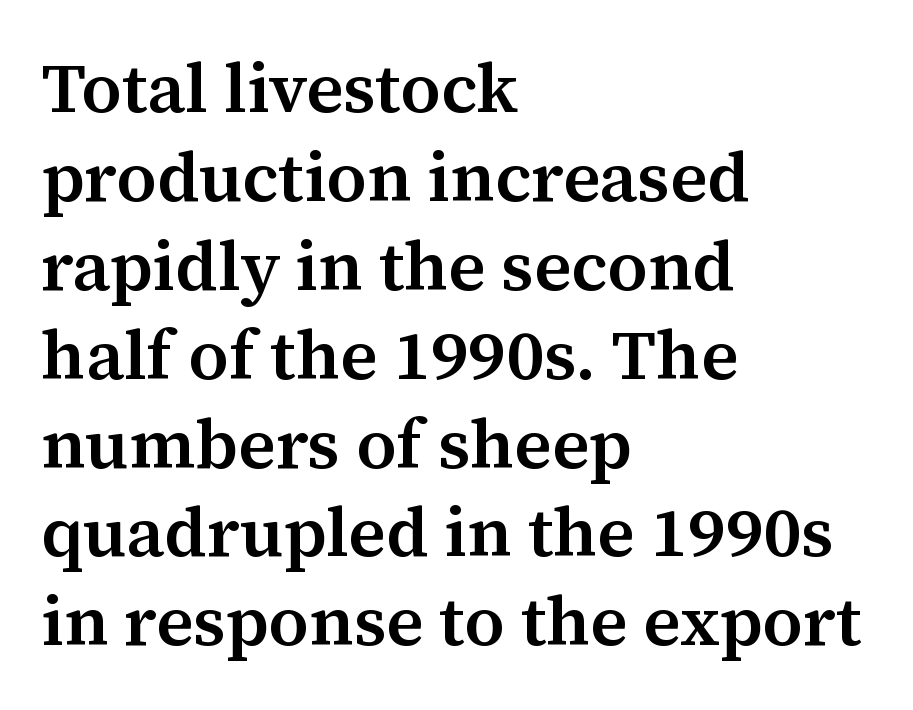
Q: Is the text bold? A: Semi-bold.
Q: Is the text italic (slanted)? A: No, it is upright.
Q: Is the typeface a serif or a sans-serif typeface? A: Serif.
Q: Is the text underlined? A: No.
Q: How is the paragraph aligned? A: Left-aligned.
Q: Is the spacing between letters normal or unusually wide? A: Normal.
Q: Is the spacing between lines tight, normal or loose? A: Normal.
Q: Width (condensed, normal, or wide)? A: Normal.
Q: Stroke contrast? A: Medium.
Q: x-height? A: Medium.
Q: Monospaced? A: No.
